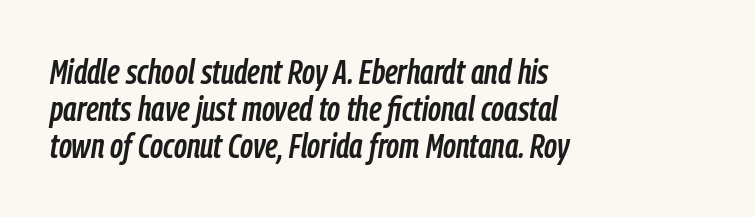
The image shows 35 px condensed type, italic (leaning right); set left-aligned, tight line spacing (1.06x), normal letter spacing, not underlined; low stroke contrast and a medium x-height.
